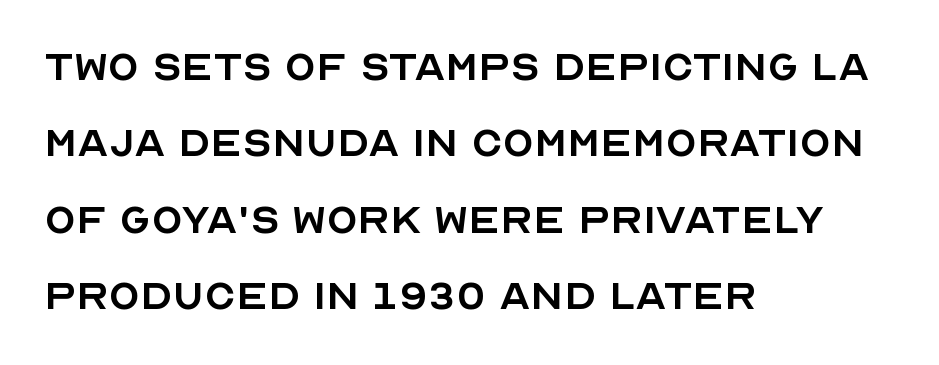
This rendering uses left alignment, leaving the right contour irregular. The rendering shows plain stroke endings on the letterforms — a sans-serif design. These lines sit exactly where default settings would place them. Descenders hang freely into open space.
